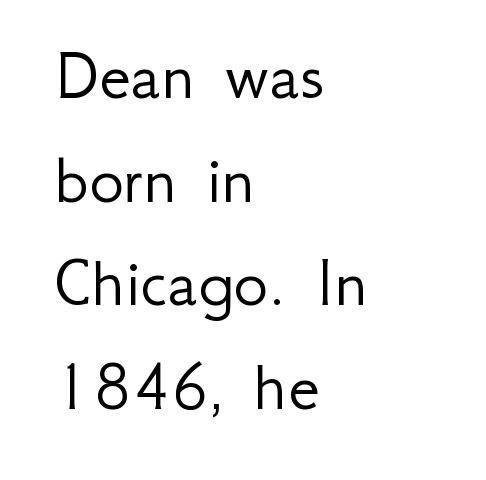
Reading down the block, your eye returns to a fixed left position each line. Check where the strokes stop: nothing finishes them off — pure sans. Weight: in the light-to-regular range. Compared with typical paragraphs, the rows here are spaced about the same. Note the varied advance widths — an 'i' is clearly narrower than an 'm'. Unlike italic type, these characters show no tilt at all.
